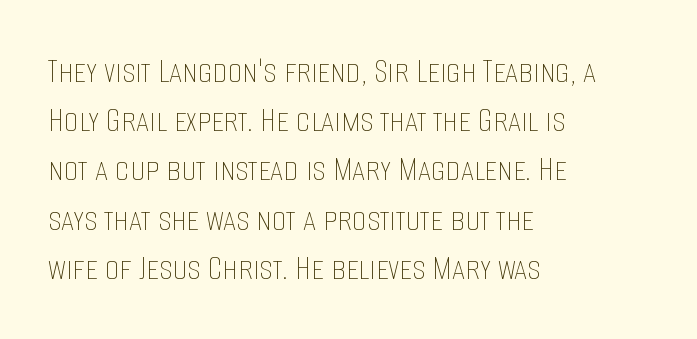
The image shows 37 px thin, condensed type, upright; set left-aligned, normal line spacing (1.33x), normal letter spacing, not underlined; low stroke contrast and a large x-height.
